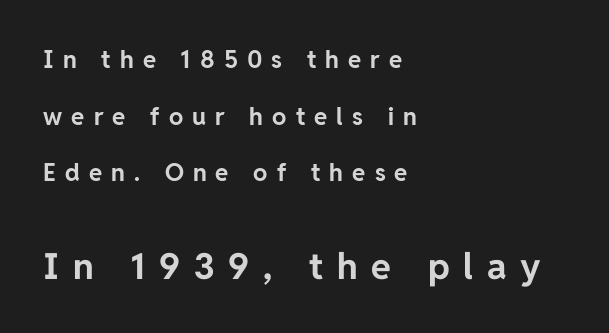
The later block is typeset at a bigger size than the earlier block. The compositor pushed each line to the left boundary. Rendered with straight, roman letterforms. Do the characters align in a grid? No, the font is proportional. Nobody drew a line under any word here. Summary of vertical rhythm: relaxed, with wide interline spacing.
